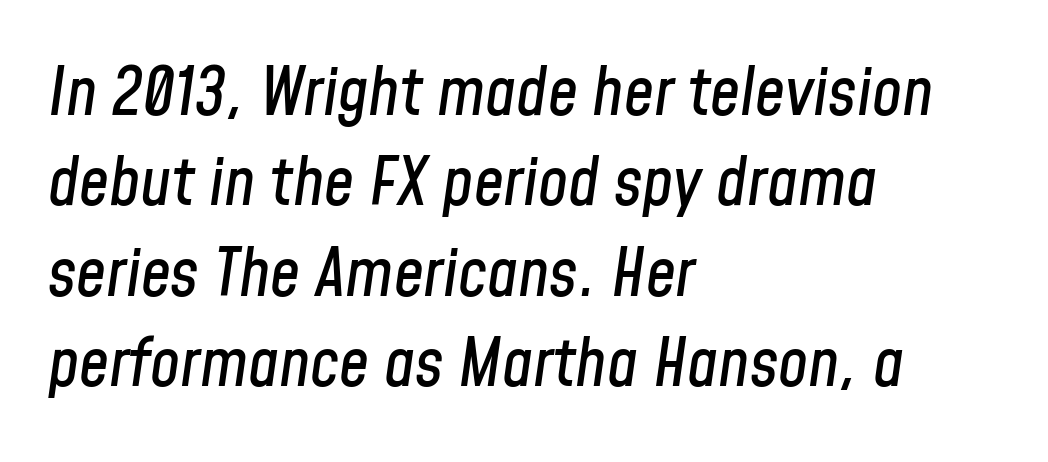
{"italic": "yes", "lean": "right", "slant_degrees": 8, "width": "condensed", "stroke_contrast": "low", "x_height": "medium", "monospaced": "no", "underline": "no", "align": "left", "line_spacing": "normal", "line_spacing_ratio": 1.35, "letter_spacing": "normal", "letter_spacing_em": 0.0, "glyph_px": 67}
